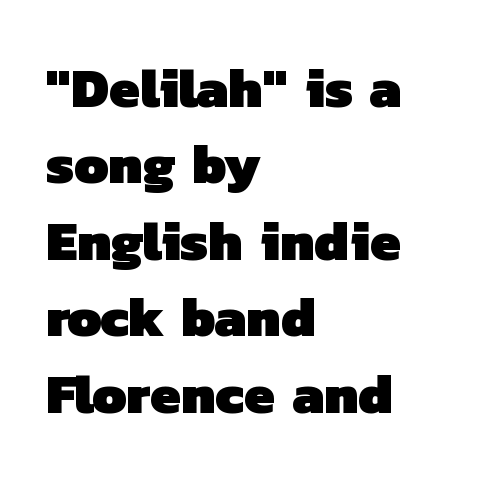
The image shows 55 px heavy sans-serif type; set left-aligned, normal line spacing (1.39x), normal letter spacing, not underlined; low stroke contrast and a medium x-height.
